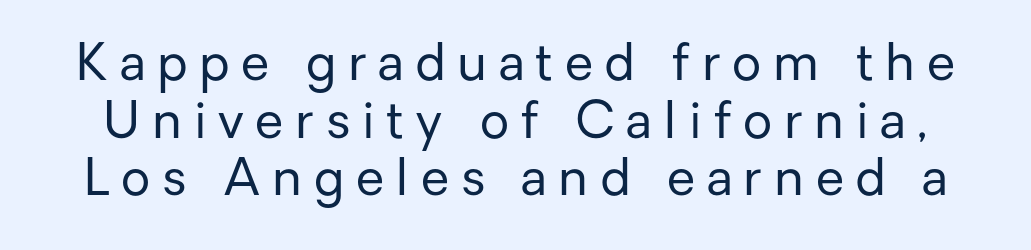
Q: Is the text bold? A: No.
Q: Is the text italic (slanted)? A: No, it is upright.
Q: Is the typeface a serif or a sans-serif typeface? A: Sans-serif.
Q: Is the text underlined? A: No.
Q: Is the spacing between letters normal or unusually wide? A: Unusually wide.
Q: Is the spacing between lines tight, normal or loose? A: Tight.
Q: Width (condensed, normal, or wide)? A: Normal.
Q: Stroke contrast? A: Low.
Q: x-height? A: Medium.
Q: Monospaced? A: No.
